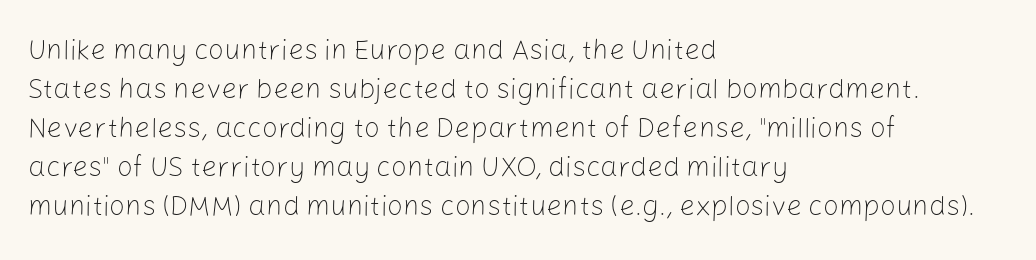
{"serif": "no", "italic": "no", "bold": "no", "weight": "light", "width": "normal", "stroke_contrast": "low", "x_height": "medium", "monospaced": "no", "underline": "no", "align": "left", "line_spacing": "normal", "line_spacing_ratio": 1.39, "letter_spacing": "normal", "letter_spacing_em": 0.0, "glyph_px": 28}
